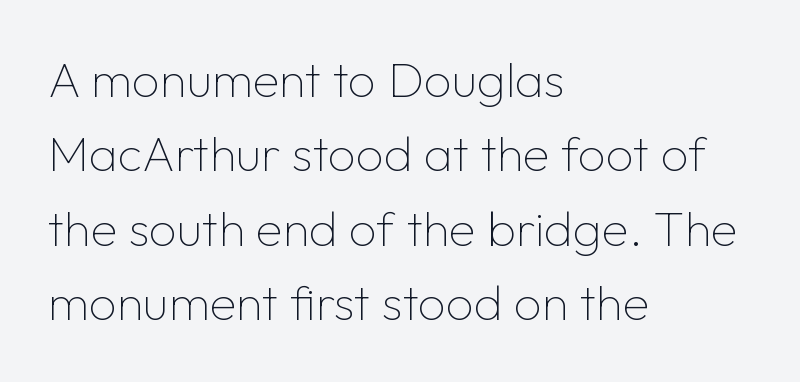
{"serif": "no", "italic": "no", "bold": "no", "weight": "thin", "width": "normal", "stroke_contrast": "low", "x_height": "medium", "monospaced": "no", "underline": "no", "align": "left", "line_spacing": "normal", "line_spacing_ratio": 1.52, "letter_spacing": "normal", "letter_spacing_em": 0.0, "glyph_px": 49}
